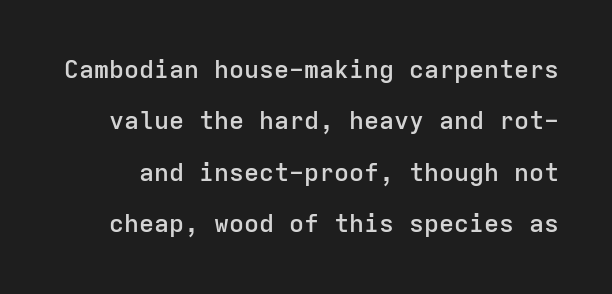
The image shows 25 px text type, upright; set loose line spacing (2.06x), normal letter spacing, not underlined.
